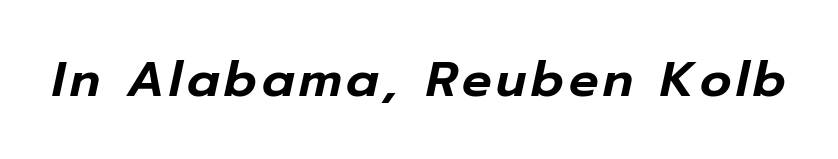
Q: Is the text italic (slanted)? A: Yes, it leans right by about 12 degrees.
Q: Is the text underlined? A: No.
Q: Width (condensed, normal, or wide)? A: Normal.
Q: Stroke contrast? A: Low.
Q: x-height? A: Medium.
Q: Monospaced? A: No.
